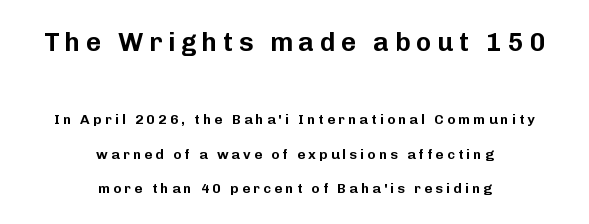
The image shows 26 px text type, upright; set centered, loose line spacing (2.45x), unusually wide letter spacing (+0.22 em), not underlined; the first (top) block is 1.86x larger.
